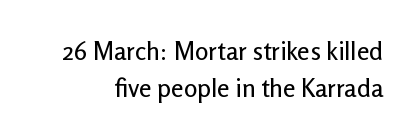
The image shows 25 px text type, upright; set normal line spacing (1.47x), normal letter spacing, not underlined.
